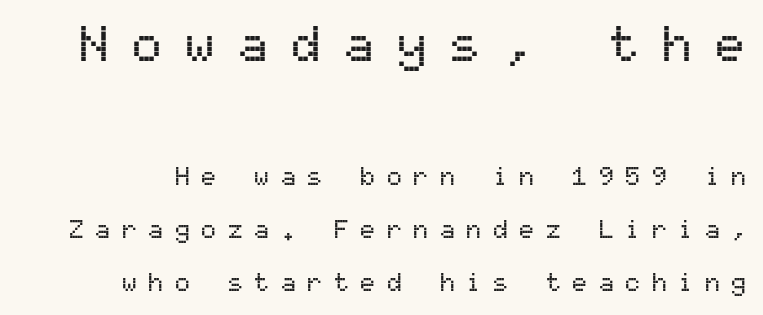
The image shows 50 px sans-serif type, upright, monospaced; set loose line spacing (2.12x), unusually wide letter spacing (+0.46 em), not underlined; the first (top) block is 2.0x larger; medium stroke contrast and a medium x-height.
